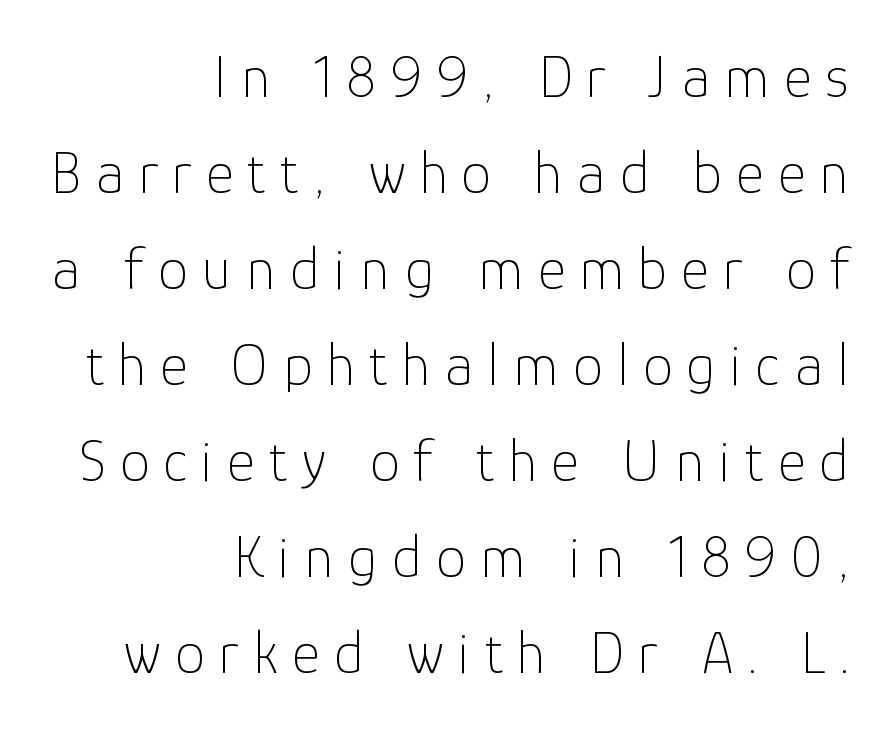
The image shows 60 px thin sans-serif type, upright; set right-aligned, normal line spacing (1.6x), unusually wide letter spacing (+0.24 em), not underlined; low stroke contrast and a medium x-height.
